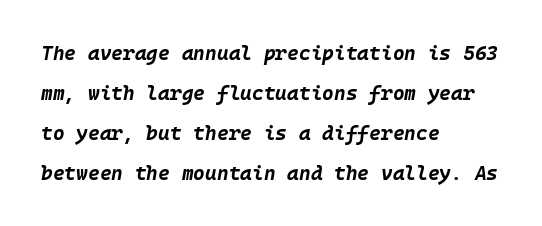
The letters sit at their default tracking, neither squeezed nor spread. Yep, that's italic — everything's leaning. Summary of vertical rhythm: relaxed, with wide interline spacing. The paragraph has a hard left edge and a soft right edge. Lines of text with bare space underneath.
